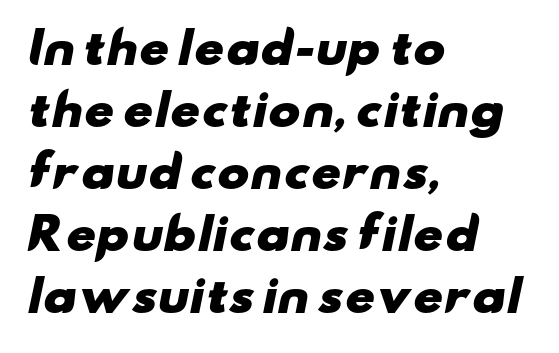
The image shows 43 px heavy, wide sans-serif type; set left-aligned, normal line spacing (1.44x), normal letter spacing, not underlined; low stroke contrast and a small x-height.
